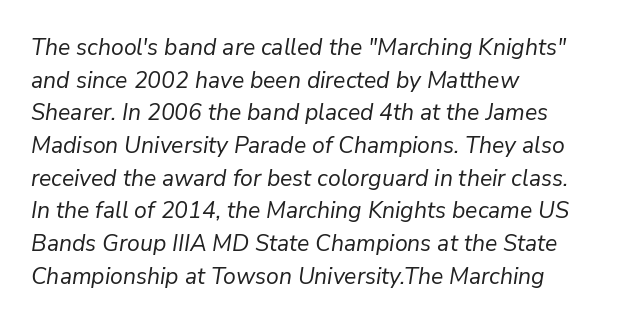
The typography opts for an oblique posture over an upright one. Interline gaps are of average width in this sample. You could call the tracking neutral — neither tight nor loose. The face looks like a standard text weight, possibly lighter. Alignment: flush left. Type without underlining.
